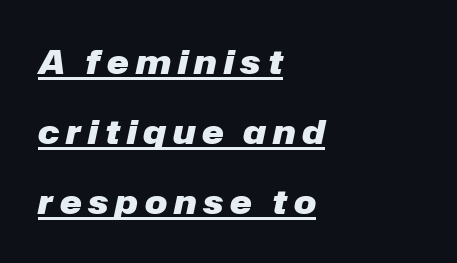
{"italic": "yes", "lean": "right", "slant_degrees": 12, "bold": "yes", "weight": "heavy", "width": "normal", "stroke_contrast": "low", "x_height": "medium", "monospaced": "no", "underline": "yes", "align": "left", "line_spacing": "loose", "line_spacing_ratio": 2.12, "letter_spacing": "wide", "letter_spacing_em": 0.21, "glyph_px": 33}
